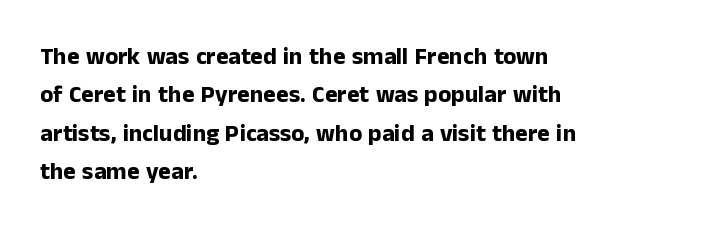
Check the space under the baseline: it is left empty. A classic flush-left, rag-right setting is used for this passage. These lines sit exactly where default settings would place them. Students, note that the glyphs here touch the page at normal intervals. The type sits square on the baseline with zero lean.
